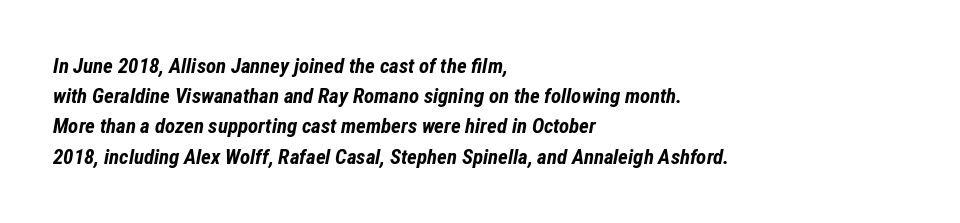
{"italic": "yes", "lean": "right", "slant_degrees": 12, "bold": "yes", "underline": "no", "align": "left", "line_spacing": "normal", "line_spacing_ratio": 1.44, "letter_spacing": "normal", "letter_spacing_em": 0.0, "glyph_px": 21}
